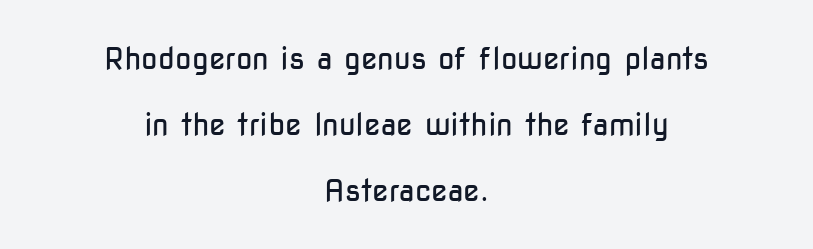
The image shows 30 px regular-weight, condensed sans-serif type, upright; set centered, loose line spacing (2.2x), normal letter spacing, not underlined; low stroke contrast and a medium x-height.
